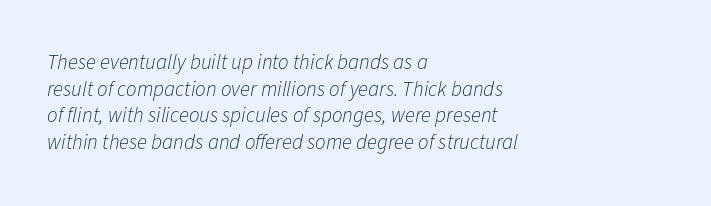
{"italic": "yes", "lean": "right", "slant_degrees": 11, "bold": "no", "underline": "no", "align": "left", "line_spacing": "normal", "line_spacing_ratio": 1.27, "letter_spacing": "normal", "letter_spacing_em": 0.0, "glyph_px": 21}
